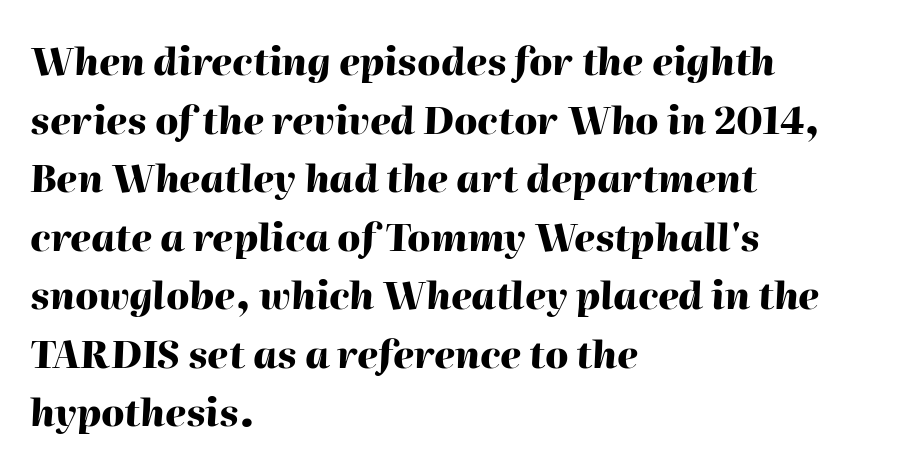
Q: Is the text bold? A: Yes.
Q: Is the text italic (slanted)? A: Yes, it leans right by about 2 degrees.
Q: Is the text underlined? A: No.
Q: How is the paragraph aligned? A: Left-aligned.
Q: Is the spacing between letters normal or unusually wide? A: Normal.
Q: Is the spacing between lines tight, normal or loose? A: Normal.
Q: Width (condensed, normal, or wide)? A: Normal.
Q: Stroke contrast? A: High.
Q: x-height? A: Medium.
Q: Monospaced? A: No.
